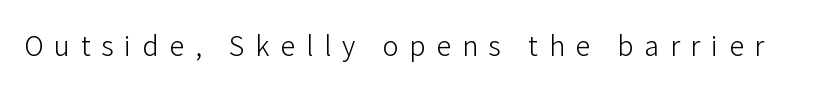
The image shows 27 px text type, upright; set unusually wide letter spacing (+0.4 em), not underlined.
